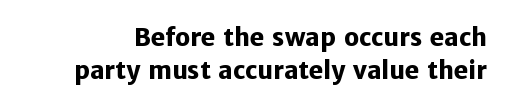
Q: Is the text bold? A: Yes.
Q: Is the text italic (slanted)? A: No, it is upright.
Q: Is the text underlined? A: No.
Q: Is the spacing between letters normal or unusually wide? A: Normal.
Q: Is the spacing between lines tight, normal or loose? A: Normal.
